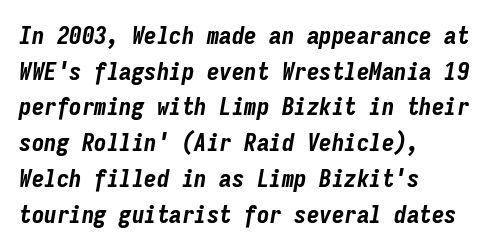
The image shows 25 px bold type, italic (leaning right); set left-aligned, normal line spacing (1.43x), normal letter spacing, not underlined.
